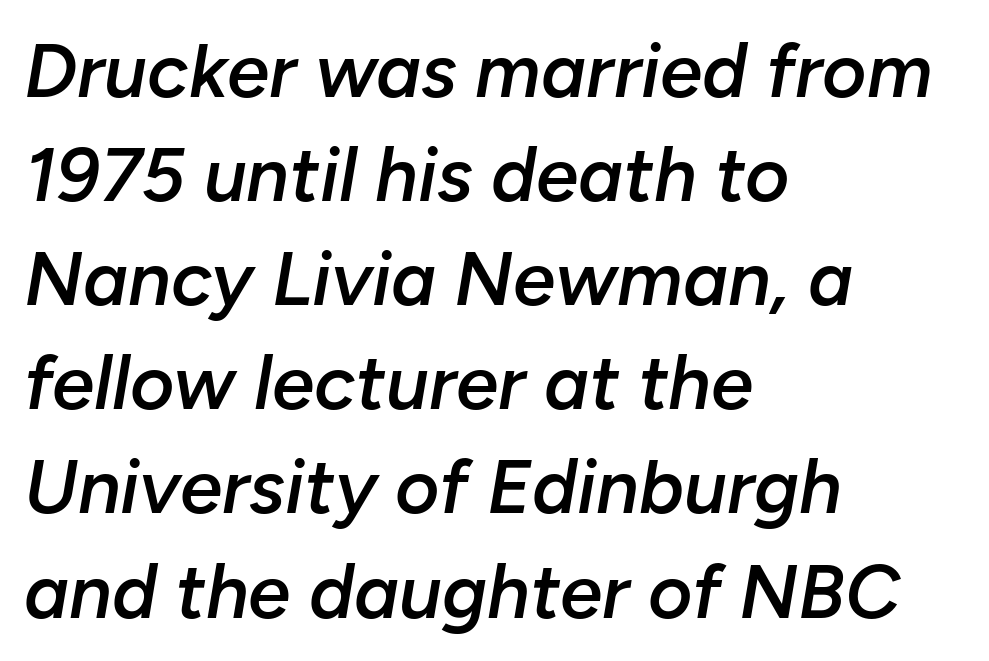
{"italic": "yes", "lean": "right", "slant_degrees": 10, "bold": "semi", "weight": "semibold", "width": "normal", "stroke_contrast": "low", "x_height": "medium", "monospaced": "no", "underline": "no", "align": "left", "line_spacing": "normal", "line_spacing_ratio": 1.37, "letter_spacing": "normal", "letter_spacing_em": 0.0, "glyph_px": 76}
